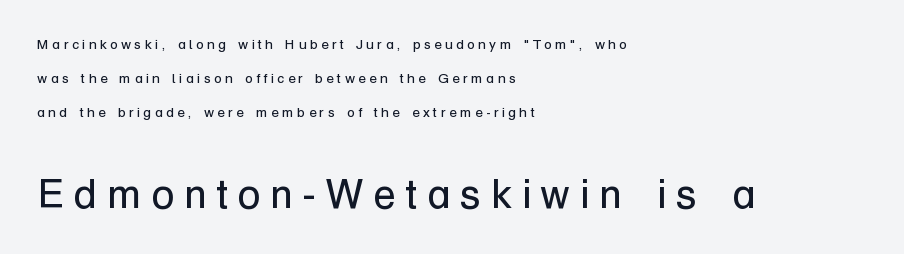
The image shows 41 px regular-weight sans-serif type, upright; set left-aligned, loose line spacing (2.43x), unusually wide letter spacing (+0.24 em), not underlined; the second (bottom) block is 2.93x larger; low stroke contrast and a medium x-height.
